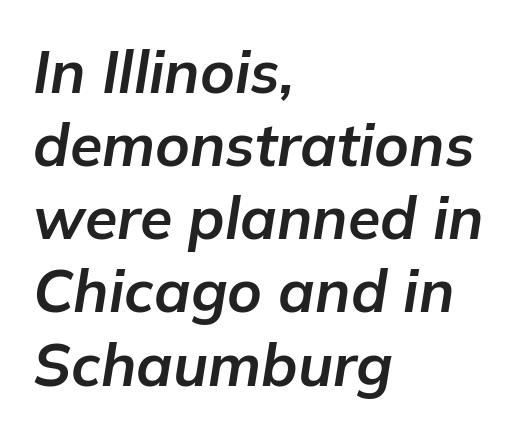
The image shows 59 px bold type, italic (leaning right); set left-aligned, line spacing 1.24x, normal letter spacing, not underlined; low stroke contrast and a medium x-height.
